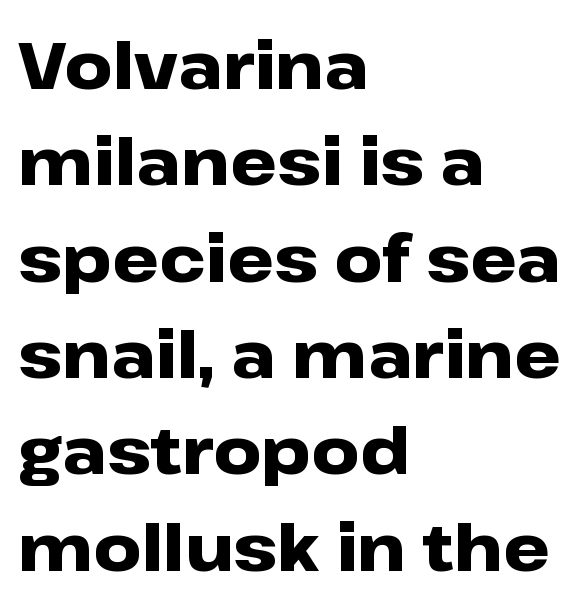
Students, this is bold: see how much ink each stroke carries. Nothing sits at the stroke ends, so this counts as sans-serif. Whoever set this chose a conventional vertical rhythm. Character widths vary here, with narrow letters taking less room than wide ones. Beneath every word, the page is bare. The lines in this sample share a left origin and differ only in where they stop.
